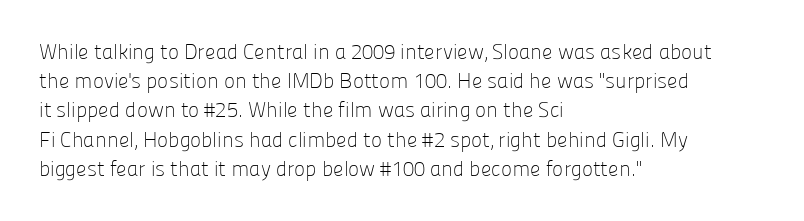
The image shows 21 px text type, upright; set left-aligned, normal line spacing (1.39x), normal letter spacing, not underlined.
